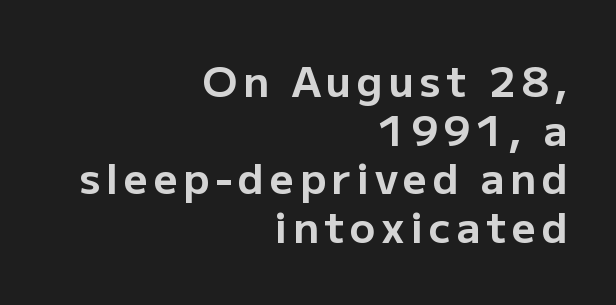
Q: Is the text bold? A: Yes.
Q: Is the text italic (slanted)? A: No, it is upright.
Q: Is the typeface a serif or a sans-serif typeface? A: Sans-serif.
Q: Is the text underlined? A: No.
Q: How is the paragraph aligned? A: Right-aligned.
Q: Width (condensed, normal, or wide)? A: Normal.
Q: Stroke contrast? A: Low.
Q: x-height? A: Medium.
Q: Monospaced? A: No.
